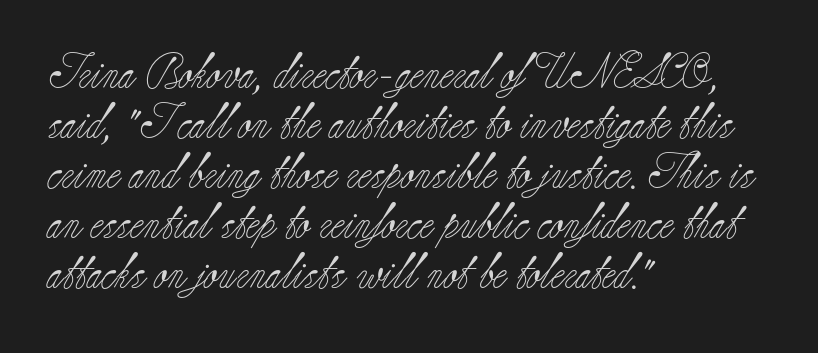
Q: Is the text bold? A: No.
Q: Is the text italic (slanted)? A: Yes.
Q: Is the typeface a serif or a sans-serif typeface? A: Serif.
Q: Is the text underlined? A: No.
Q: How is the paragraph aligned? A: Left-aligned.
Q: Is the spacing between letters normal or unusually wide? A: Normal.
Q: Is the spacing between lines tight, normal or loose? A: Normal.
Q: Width (condensed, normal, or wide)? A: Normal.
Q: Stroke contrast? A: Low.
Q: x-height? A: Small.
Q: Monospaced? A: No.
